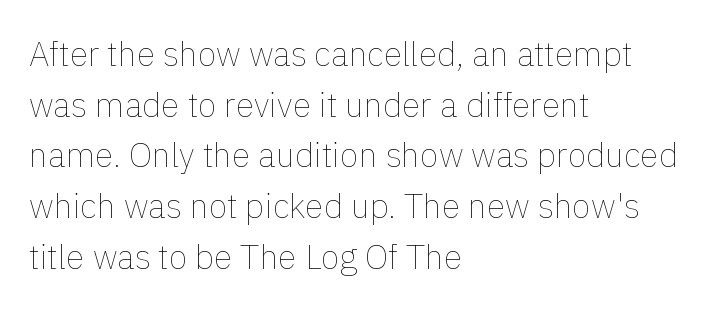
The image shows 34 px thin type, upright; set left-aligned, normal line spacing (1.49x), normal letter spacing, not underlined; low stroke contrast and a medium x-height.
